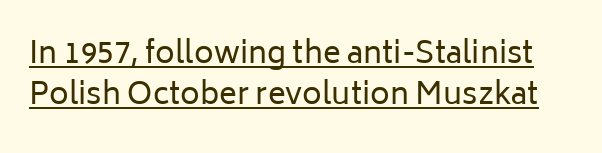
The rendering keeps characters at their native spacing. This sample has the flowing, uneven cadence of proportional lettering. Type style note: lacks serifs. The rows are spaced the way most documents space them. Does the lettering tilt? It doesn't — this is upright.
